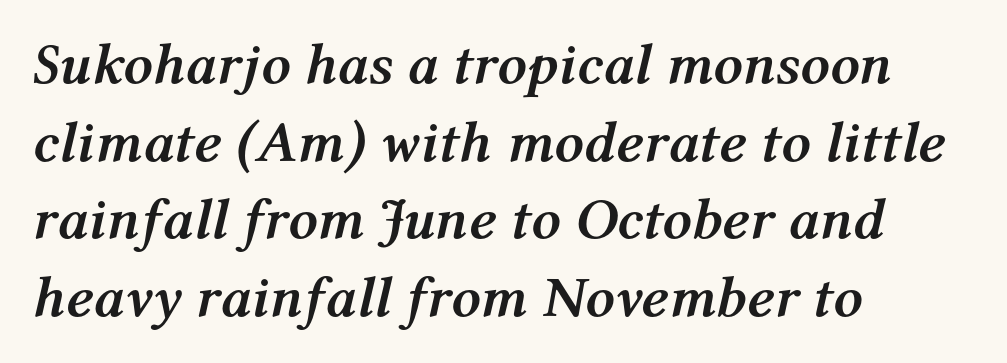
{"italic": "yes", "lean": "right", "slant_degrees": 12, "bold": "yes", "weight": "semibold", "width": "normal", "stroke_contrast": "medium", "x_height": "medium", "monospaced": "no", "underline": "no", "align": "left", "line_spacing": "normal", "line_spacing_ratio": 1.34, "letter_spacing": "normal", "letter_spacing_em": 0.0, "glyph_px": 58}
